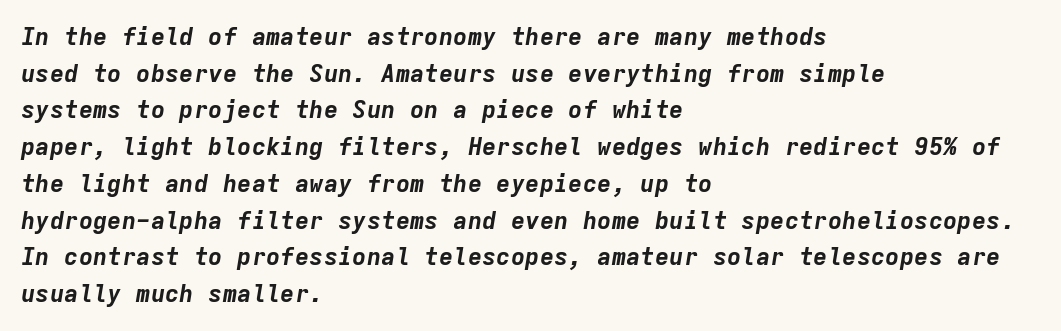
Q: Is the text bold? A: Yes.
Q: Is the text italic (slanted)? A: Yes, it leans right by about 9 degrees.
Q: Is the text underlined? A: No.
Q: How is the paragraph aligned? A: Left-aligned.
Q: Is the spacing between letters normal or unusually wide? A: Normal.
Q: Is the spacing between lines tight, normal or loose? A: Normal.
